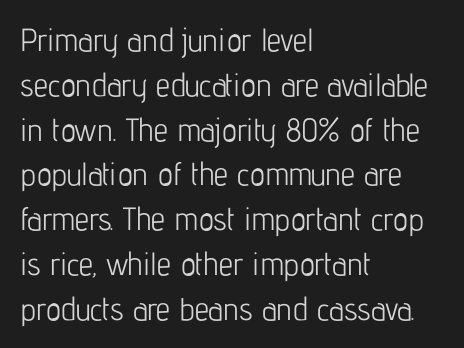
Q: Is the text bold? A: No.
Q: Is the text italic (slanted)? A: No, it is upright.
Q: Is the typeface a serif or a sans-serif typeface? A: Sans-serif.
Q: Is the text underlined? A: No.
Q: How is the paragraph aligned? A: Left-aligned.
Q: Is the spacing between letters normal or unusually wide? A: Normal.
Q: Is the spacing between lines tight, normal or loose? A: Normal.
Q: Width (condensed, normal, or wide)? A: Condensed.
Q: Stroke contrast? A: Low.
Q: x-height? A: Medium.
Q: Monospaced? A: No.
